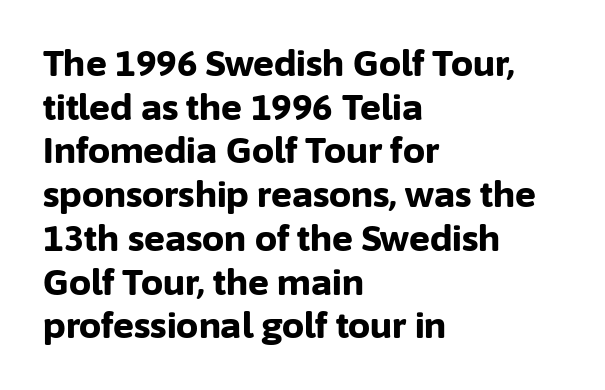
The image shows 35 px bold sans-serif type, upright; set left-aligned, normal line spacing (1.25x), normal letter spacing, not underlined; low stroke contrast and a medium x-height.
